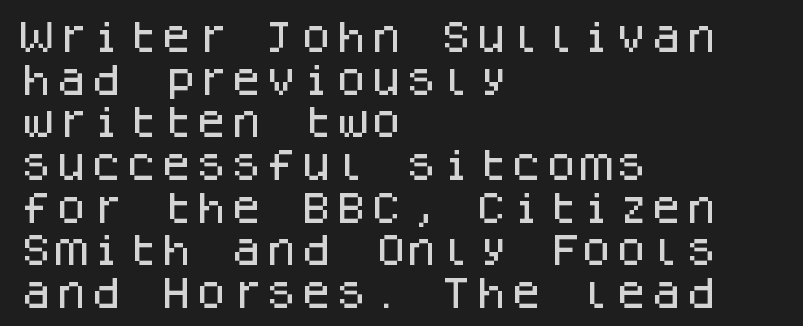
Stroke terminals: plain, sans-serif. The strip under each line holds only bare page. Default kerning and tracking; the words read as compact shapes. The text block is weighted toward the left margin, trailing off unevenly rightward. Fixed-width glyphs throughout — classic coding-font behaviour.
